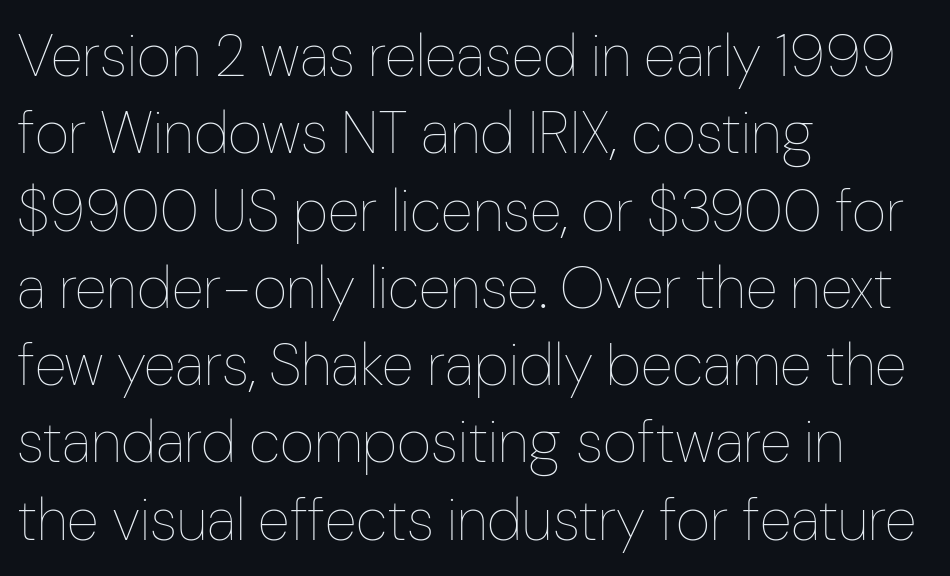
The face used here is proportionally spaced, like ordinary book or web type. In terms of leading, this rendering sits right in the middle. This sample is left-justified, so line endings fall wherever the words run out. Rendered with straight, roman letterforms. Plain, unruled lines of type. Students, note that the glyphs here touch the page at normal intervals.
